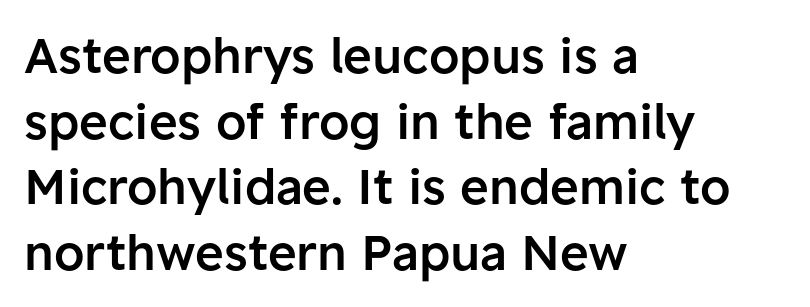
Q: Is the text bold? A: Semi-bold.
Q: Is the text italic (slanted)? A: No, it is upright.
Q: Is the typeface a serif or a sans-serif typeface? A: Sans-serif.
Q: Is the text underlined? A: No.
Q: How is the paragraph aligned? A: Left-aligned.
Q: Is the spacing between letters normal or unusually wide? A: Normal.
Q: Is the spacing between lines tight, normal or loose? A: Normal.
Q: Width (condensed, normal, or wide)? A: Normal.
Q: Stroke contrast? A: Low.
Q: x-height? A: Medium.
Q: Monospaced? A: No.
